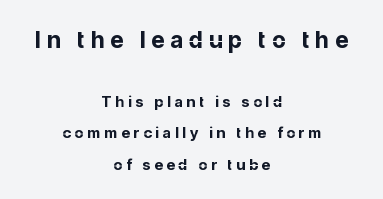
Q: Is the text bold? A: Yes.
Q: Is the text italic (slanted)? A: No, it is upright.
Q: Is the text underlined? A: No.
Q: How is the paragraph aligned? A: Centered.
Q: Is the spacing between letters normal or unusually wide? A: Unusually wide.
Q: Is the spacing between lines tight, normal or loose? A: Loose.
Q: Which block of text is set in a larger size, the first (top) or the second (bottom)? A: The first (top) one.
